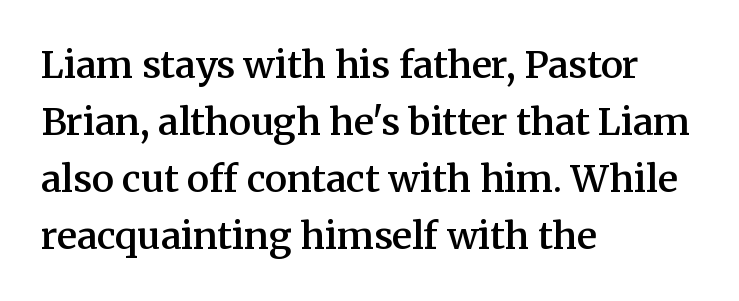
Is the letter spacing exaggerated? No — it looks like the ordinary default. Rule under the text: the space is simply empty. This is roman type, the default non-slanted kind. This sample has the flowing, uneven cadence of proportional lettering.
